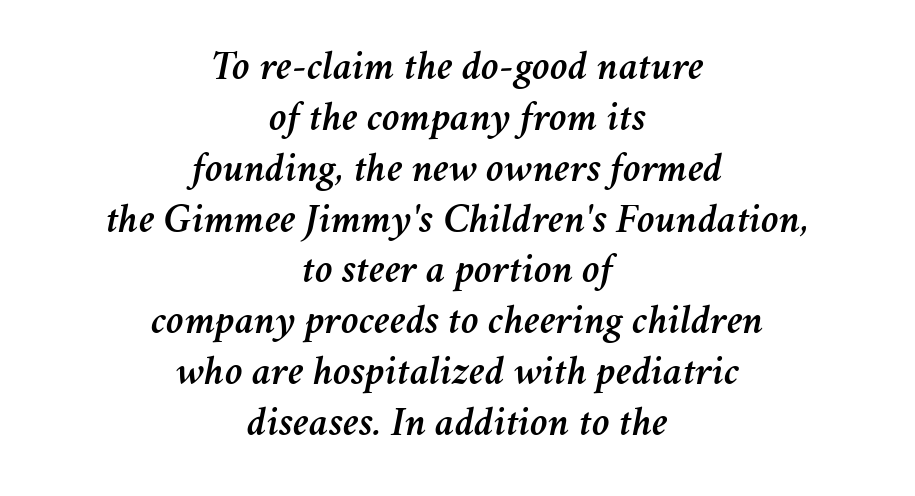
{"italic": "yes", "lean": "right", "slant_degrees": 11, "width": "normal", "stroke_contrast": "medium", "x_height": "medium", "monospaced": "no", "underline": "no", "align": "center", "line_spacing_ratio": 1.24, "letter_spacing": "normal", "letter_spacing_em": 0.0, "glyph_px": 41}
